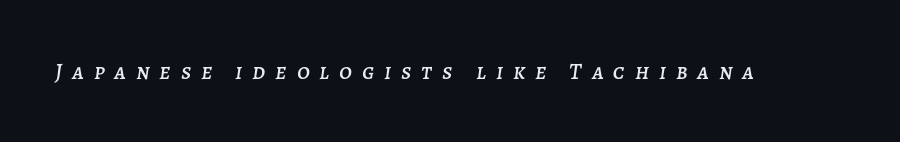
{"italic": "yes", "lean": "right", "slant_degrees": 7, "underline": "no", "letter_spacing": "wide", "letter_spacing_em": 0.43, "glyph_px": 23}
